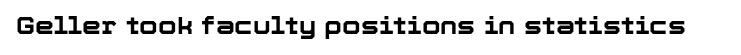
Q: Is the text bold? A: Yes.
Q: Is the text italic (slanted)? A: No, it is upright.
Q: Is the text underlined? A: No.
Q: Is the spacing between letters normal or unusually wide? A: Normal.
